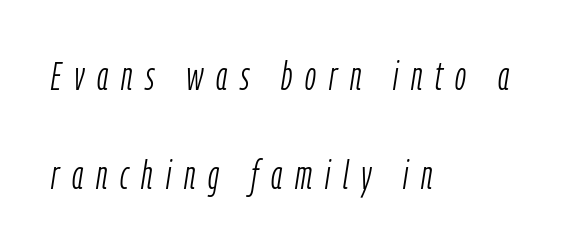
No chunkiness to these letters — they're not bold. Honestly, the letter spacing is so wide it's the main thing you notice. Type without underlining. The block of text is sparse from top to bottom, with ample space between rows. The rendering uses natural spacing where letterforms have individual widths. Notice how the stems are inclined rather than vertical — that's the hallmark of italics.
